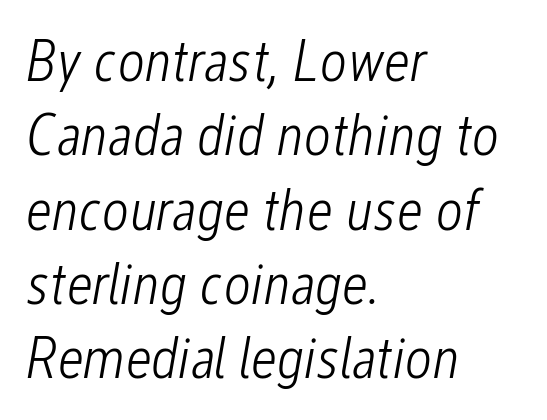
Q: Is the text bold? A: No.
Q: Is the text italic (slanted)? A: Yes, it leans right by about 12 degrees.
Q: Is the text underlined? A: No.
Q: How is the paragraph aligned? A: Left-aligned.
Q: Is the spacing between letters normal or unusually wide? A: Normal.
Q: Is the spacing between lines tight, normal or loose? A: Normal.
Q: Width (condensed, normal, or wide)? A: Condensed.
Q: Stroke contrast? A: Low.
Q: x-height? A: Medium.
Q: Monospaced? A: No.
